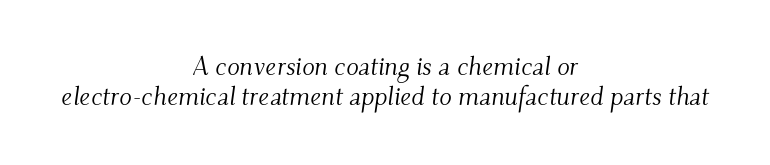
Q: Is the text bold? A: No.
Q: Is the text italic (slanted)? A: Yes, it leans right by about 9 degrees.
Q: Is the text underlined? A: No.
Q: How is the paragraph aligned? A: Centered.
Q: Is the spacing between letters normal or unusually wide? A: Normal.
